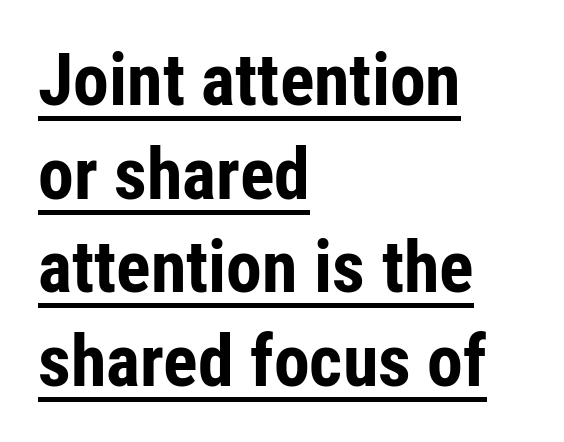
{"serif": "no", "italic": "no", "bold": "yes", "weight": "bold", "width": "condensed", "stroke_contrast": "low", "x_height": "medium", "monospaced": "no", "underline": "yes", "align": "left", "line_spacing": "normal", "line_spacing_ratio": 1.3, "letter_spacing": "normal", "letter_spacing_em": 0.0, "glyph_px": 72}
